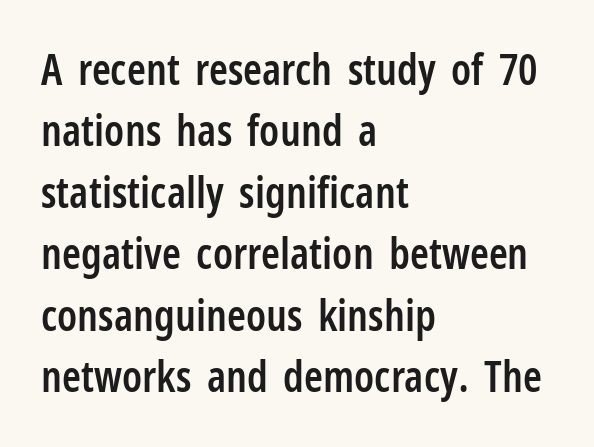
Regular leading. Character widths vary here, with narrow letters taking less room than wide ones. Typesetter's note: demi weight, one step under bold. One-word summary of the alignment: left.
